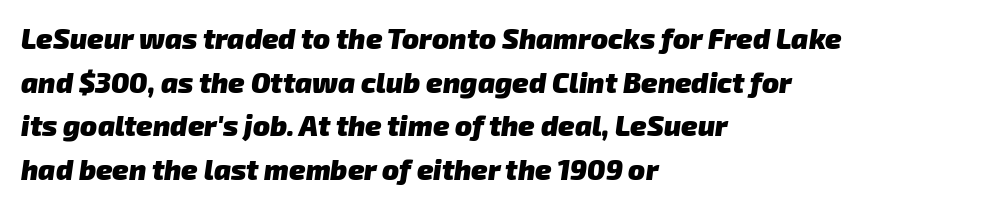
Q: Is the text bold? A: Yes.
Q: Is the typeface a serif or a sans-serif typeface? A: Sans-serif.
Q: Is the text underlined? A: No.
Q: How is the paragraph aligned? A: Left-aligned.
Q: Is the spacing between letters normal or unusually wide? A: Normal.
Q: Is the spacing between lines tight, normal or loose? A: Normal.
Q: Width (condensed, normal, or wide)? A: Normal.
Q: Stroke contrast? A: Low.
Q: x-height? A: Medium.
Q: Monospaced? A: No.
